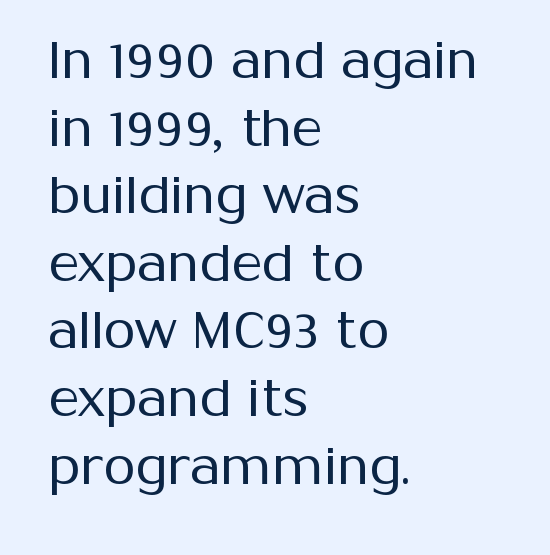
The image shows 52 px regular-weight sans-serif type, upright; set left-aligned, normal line spacing (1.3x), normal letter spacing, not underlined; medium stroke contrast and a medium x-height.
